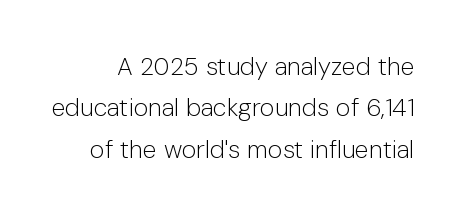
Q: Is the text bold? A: No.
Q: Is the text italic (slanted)? A: No, it is upright.
Q: Is the text underlined? A: No.
Q: Is the spacing between letters normal or unusually wide? A: Normal.
Q: Is the spacing between lines tight, normal or loose? A: Normal.
